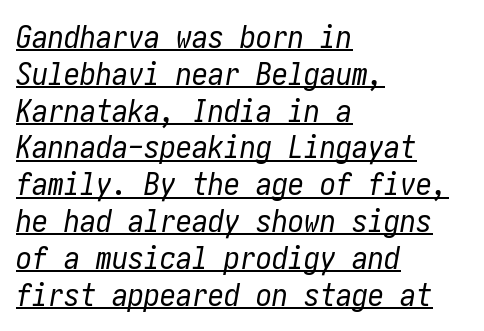
The image shows 32 px regular-weight, condensed type, italic (leaning right); set left-aligned, tight line spacing (1.15x), normal letter spacing, underlined; low stroke contrast and a medium x-height.
